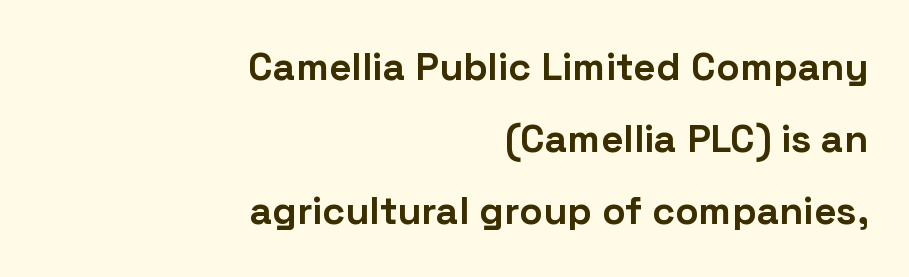
The image shows 39 px bold sans-serif type, upright; set right-aligned, line spacing 1.84x, normal letter spacing, not underlined; low stroke contrast and a medium x-height.
